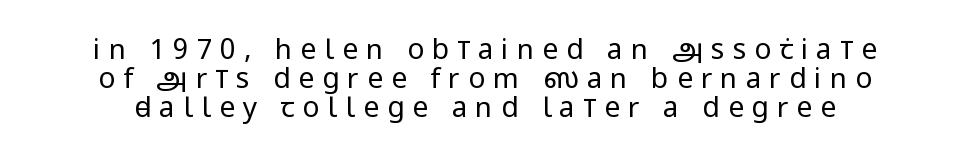
The rendering uses natural spacing where letterforms have individual widths. Students, note that the glyphs here are deliberately spaced far apart. Does the type have serifs? No, each stem ends abruptly. The typography opts for an upright posture over an oblique one. A bare baseline throughout the passage.
